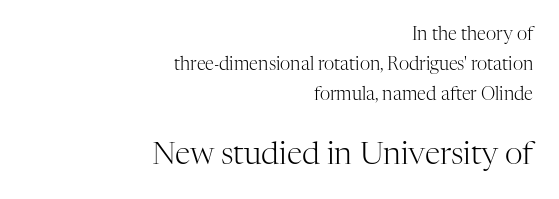
Q: Is the text bold? A: No.
Q: Is the text italic (slanted)? A: No, it is upright.
Q: Is the typeface a serif or a sans-serif typeface? A: Serif.
Q: Is the text underlined? A: No.
Q: How is the paragraph aligned? A: Right-aligned.
Q: Is the spacing between letters normal or unusually wide? A: Normal.
Q: Is the spacing between lines tight, normal or loose? A: Normal.
Q: Which block of text is set in a larger size, the first (top) or the second (bottom)? A: The second (bottom) one.
Q: Width (condensed, normal, or wide)? A: Normal.
Q: Stroke contrast? A: High.
Q: x-height? A: Medium.
Q: Monospaced? A: No.
